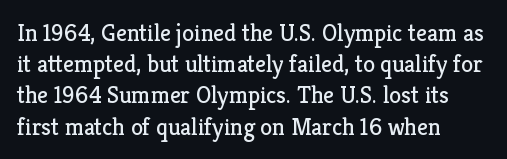
The image shows 24 px text type, upright; set left-aligned, normal line spacing (1.3x), normal letter spacing, not underlined.
